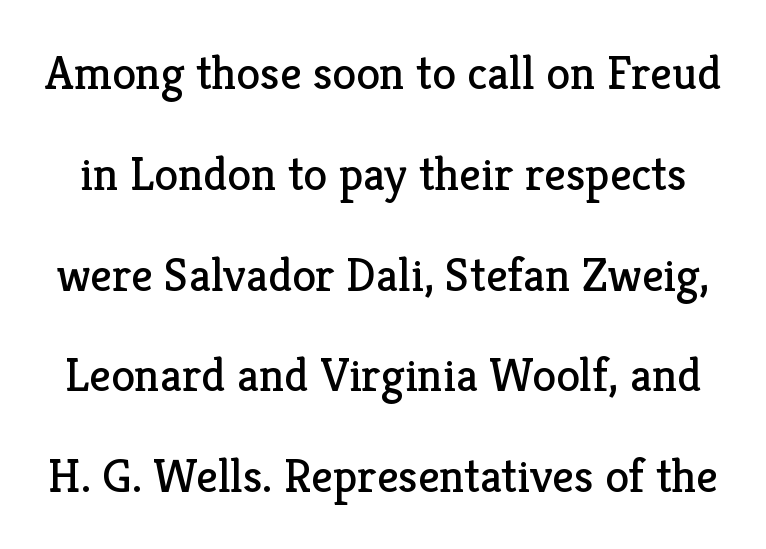
The image shows 48 px regular-weight serif type, upright; set loose line spacing (2.1x), normal letter spacing, not underlined; low stroke contrast and a medium x-height.
